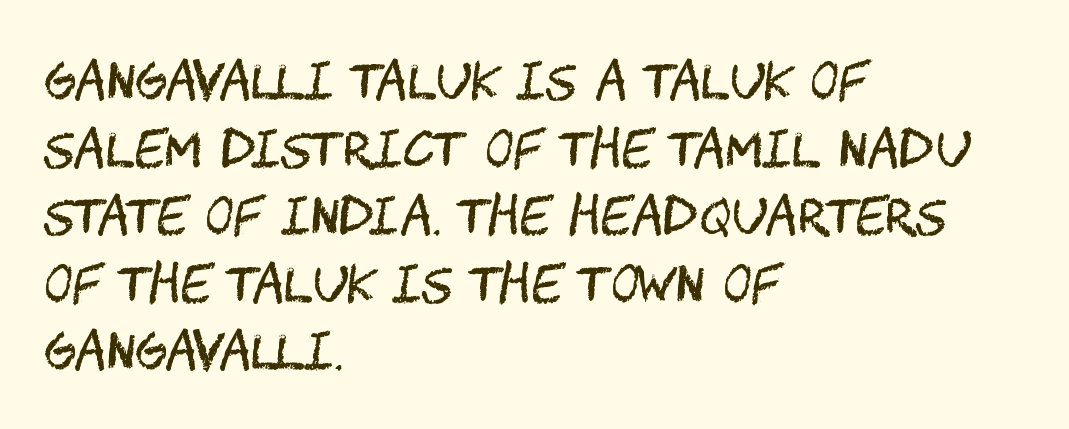
{"serif": "no", "italic": "no", "bold": "no", "weight": "regular", "width": "condensed", "stroke_contrast": "medium", "x_height": "large", "underline": "no", "align": "left", "line_spacing": "normal", "line_spacing_ratio": 1.38, "letter_spacing": "normal", "letter_spacing_em": 0.0, "glyph_px": 49}
